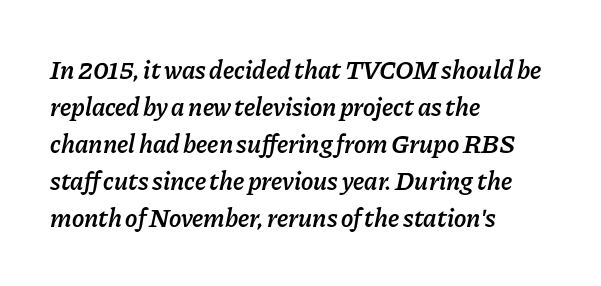
The image shows 26 px text type, italic (leaning right); set left-aligned, normal line spacing (1.42x), normal letter spacing, not underlined.
